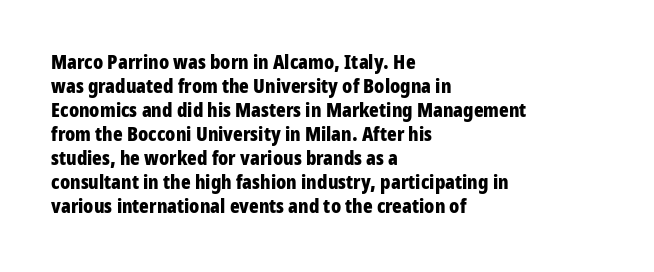
The image shows 20 px bold type, upright; set left-aligned, line spacing 1.2x, normal letter spacing, not underlined.
